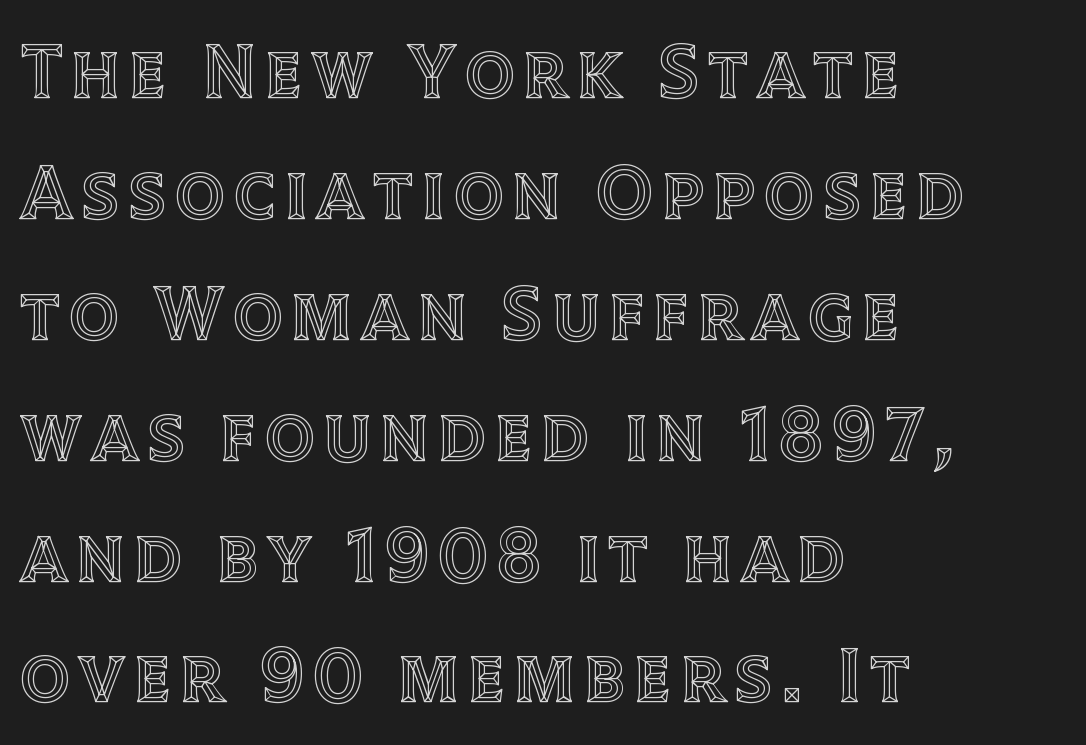
{"italic": "no", "width": "normal", "x_height": "large", "monospaced": "no", "underline": "no", "align": "left", "line_spacing": "normal", "line_spacing_ratio": 1.55, "glyph_px": 78}
